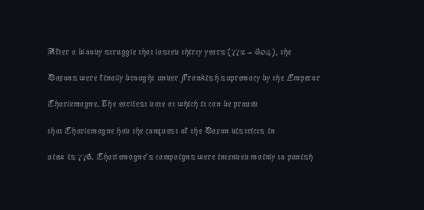
The image shows 21 px text type, upright; set left-aligned, normal line spacing (1.25x), normal letter spacing, not underlined.
